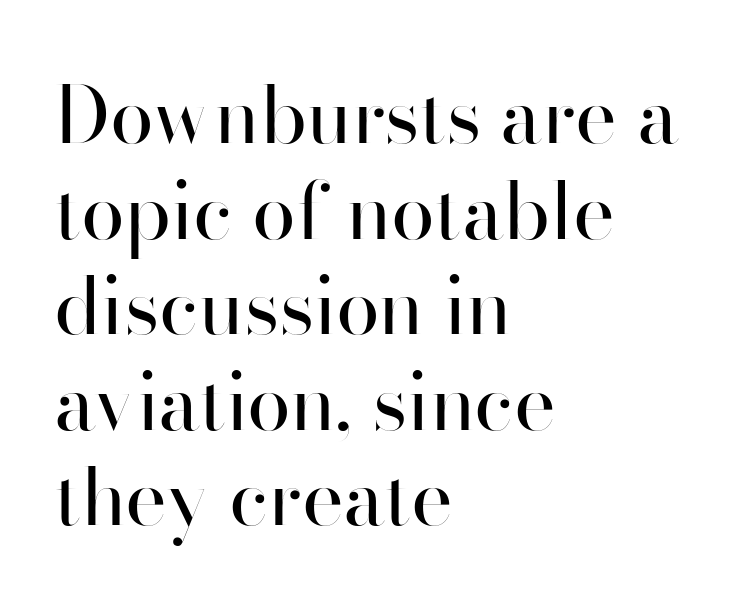
The image shows 79 px regular-weight sans-serif type, upright; set left-aligned, line spacing 1.21x, normal letter spacing, not underlined; high stroke contrast and a small x-height.
